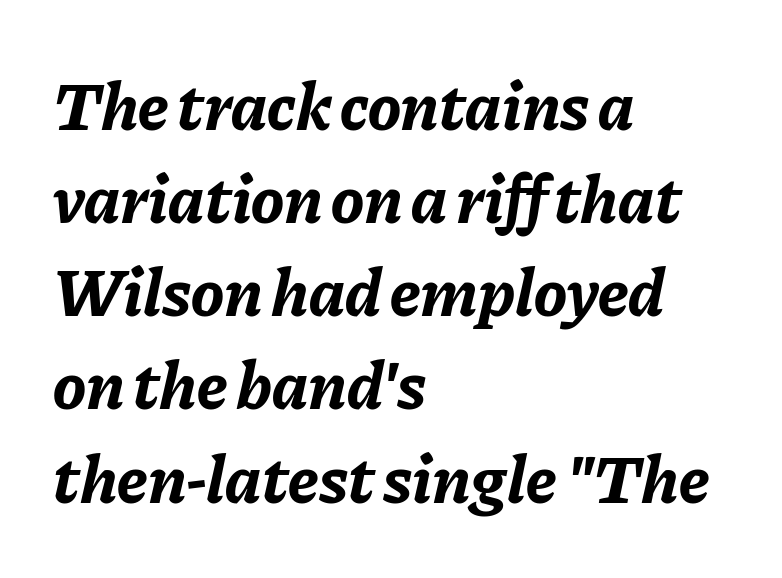
{"italic": "yes", "lean": "right", "slant_degrees": 11, "bold": "yes", "weight": "bold", "width": "normal", "stroke_contrast": "low", "x_height": "medium", "monospaced": "no", "underline": "no", "align": "left", "line_spacing": "normal", "line_spacing_ratio": 1.35, "letter_spacing": "normal", "letter_spacing_em": 0.0, "glyph_px": 69}
